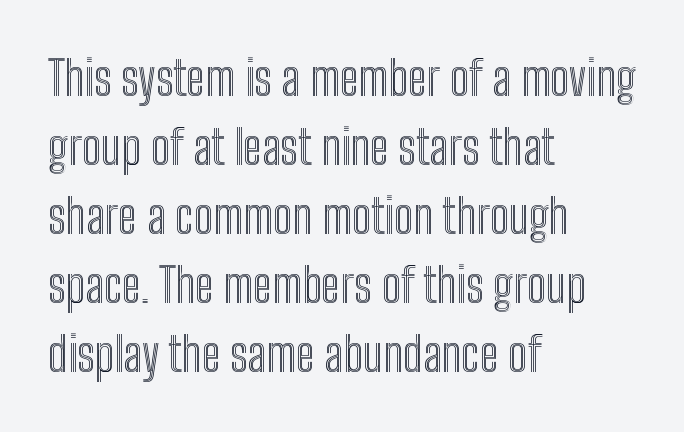
{"italic": "no", "width": "condensed", "x_height": "medium", "monospaced": "no", "underline": "no", "align": "left", "line_spacing": "normal", "line_spacing_ratio": 1.44, "letter_spacing": "normal", "letter_spacing_em": 0.0, "glyph_px": 48}
